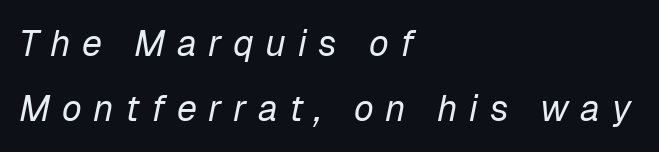
Note the varied advance widths — an 'i' is clearly narrower than an 'm'. Stem width sits at or under what a default text font uses. The passage shown leans; its letterforms are oblique. Casual observation: everything's shoved over to the left. There is plenty of visible air inserted between adjacent glyphs. The area under the type is left untouched.
